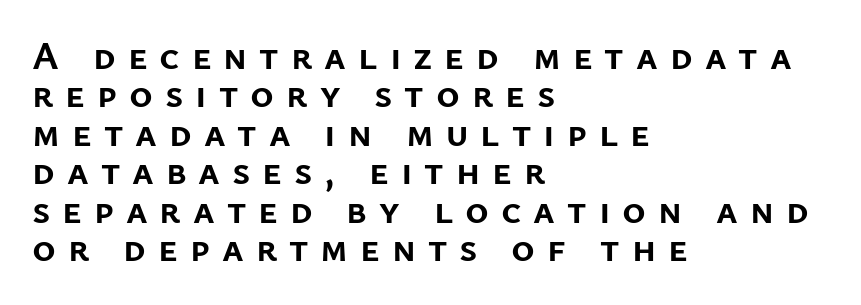
The tracking reads as deliberately expanded to a designer's eye. The letters are bold, with thick, heavy strokes. The designer dialed line spacing down below the default. The face used here is proportionally spaced, like ordinary book or web type.
